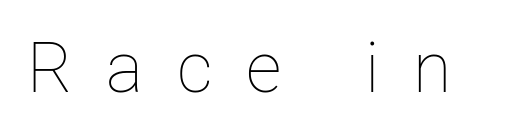
Q: Is the text bold? A: No.
Q: Is the text italic (slanted)? A: No, it is upright.
Q: Is the text underlined? A: No.
Q: Is the spacing between letters normal or unusually wide? A: Unusually wide.
Q: Width (condensed, normal, or wide)? A: Normal.
Q: Stroke contrast? A: Low.
Q: x-height? A: Medium.
Q: Monospaced? A: No.
